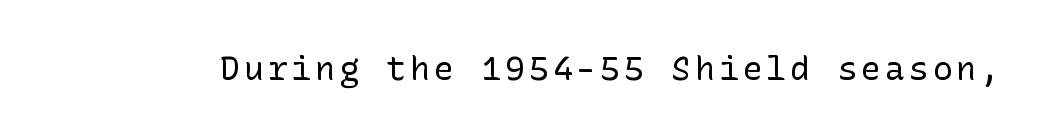
The image shows 33 px regular-weight sans-serif type, upright; set not underlined; low stroke contrast and a medium x-height.
